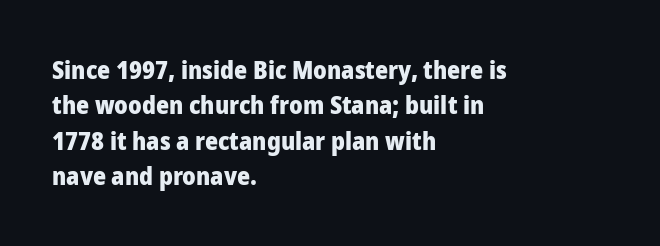
{"italic": "no", "bold": "yes", "underline": "no", "align": "left", "line_spacing": "normal", "line_spacing_ratio": 1.42, "letter_spacing": "normal", "letter_spacing_em": 0.0, "glyph_px": 25}
